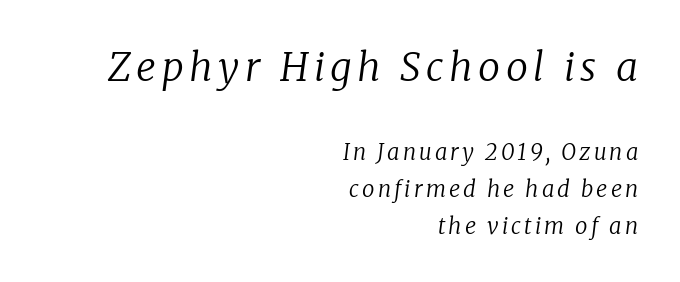
Q: Is the text bold? A: No.
Q: Is the text italic (slanted)? A: Yes, it leans right by about 8 degrees.
Q: Is the typeface a serif or a sans-serif typeface? A: Serif.
Q: Is the text underlined? A: No.
Q: How is the paragraph aligned? A: Right-aligned.
Q: Is the spacing between lines tight, normal or loose? A: Normal.
Q: Which block of text is set in a larger size, the first (top) or the second (bottom)? A: The first (top) one.
Q: Width (condensed, normal, or wide)? A: Normal.
Q: Stroke contrast? A: Low.
Q: x-height? A: Medium.
Q: Monospaced? A: No.
